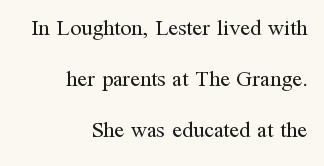
Q: Is the text bold? A: No.
Q: Is the text italic (slanted)? A: No, it is upright.
Q: Is the text underlined? A: No.
Q: How is the paragraph aligned? A: Right-aligned.
Q: Is the spacing between letters normal or unusually wide? A: Normal.
Q: Is the spacing between lines tight, normal or loose? A: Loose.
